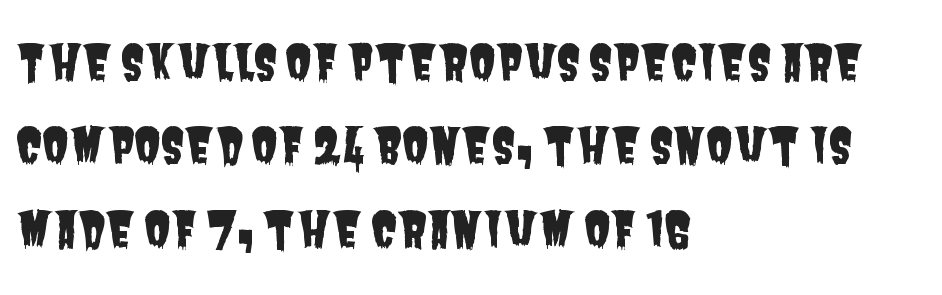
Baseline-to-baseline distance is the conventional proportion of letter height. What kind of face is this? One without serifs — a sans. Tracking value appears to be zero — textbook default spacing. Nobody drew a line under any word here. A typesetter would call this proportional, since set widths differ per character. Caption: multi-line text, flush left, ragged right.
